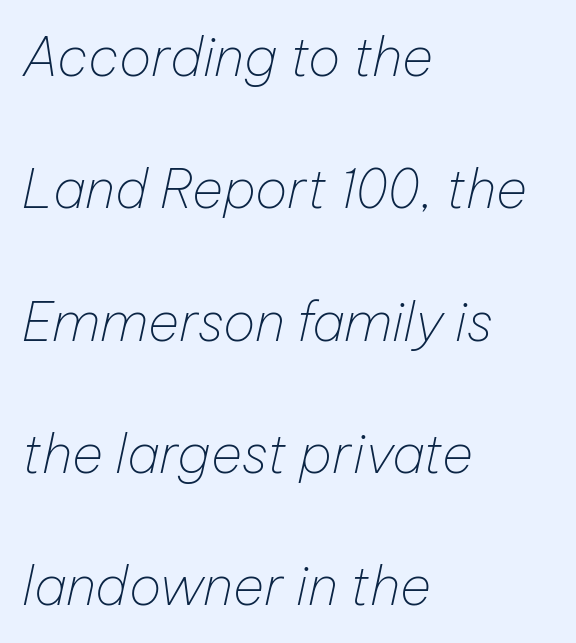
{"italic": "yes", "lean": "right", "slant_degrees": 12, "bold": "no", "weight": "thin", "width": "normal", "stroke_contrast": "low", "x_height": "medium", "monospaced": "no", "underline": "no", "align": "left", "line_spacing": "loose", "line_spacing_ratio": 2.45, "letter_spacing": "normal", "letter_spacing_em": 0.0, "glyph_px": 54}
